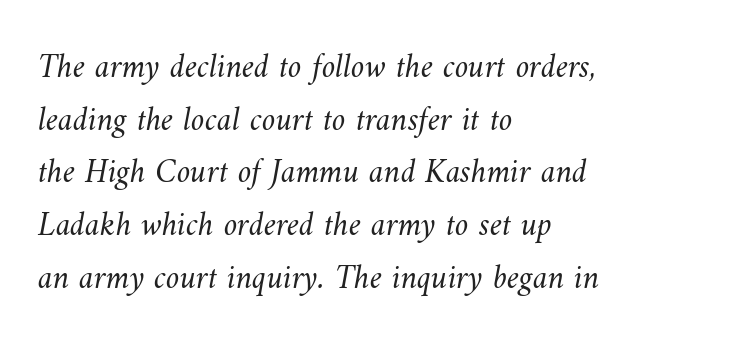
Q: Is the text bold? A: No.
Q: Is the text underlined? A: No.
Q: How is the paragraph aligned? A: Left-aligned.
Q: Is the spacing between letters normal or unusually wide? A: Normal.
Q: Is the spacing between lines tight, normal or loose? A: Normal.
Q: Width (condensed, normal, or wide)? A: Normal.
Q: Stroke contrast? A: Medium.
Q: x-height? A: Small.
Q: Monospaced? A: No.
